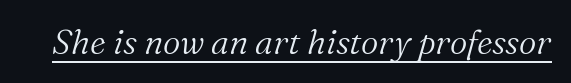
{"serif": "yes", "italic": "yes", "lean": "right", "slant_degrees": 16, "bold": "no", "weight": "light", "width": "normal", "stroke_contrast": "medium", "x_height": "medium", "monospaced": "no", "underline": "yes", "letter_spacing": "normal", "letter_spacing_em": 0.0, "glyph_px": 34}
